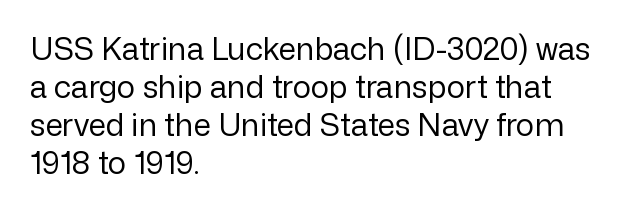
{"serif": "no", "italic": "no", "bold": "no", "weight": "regular", "width": "normal", "stroke_contrast": "low", "x_height": "medium", "monospaced": "no", "underline": "no", "align": "left", "line_spacing_ratio": 1.23, "letter_spacing": "normal", "letter_spacing_em": 0.0, "glyph_px": 31}
